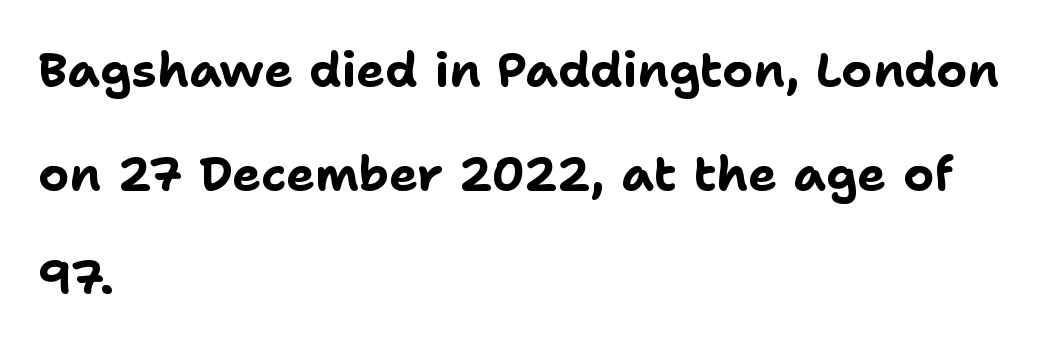
{"serif": "no", "italic": "no", "bold": "yes", "weight": "bold", "width": "normal", "stroke_contrast": "low", "x_height": "medium", "monospaced": "no", "underline": "no", "align": "left", "line_spacing": "loose", "line_spacing_ratio": 2.16, "letter_spacing": "normal", "letter_spacing_em": 0.0, "glyph_px": 48}
